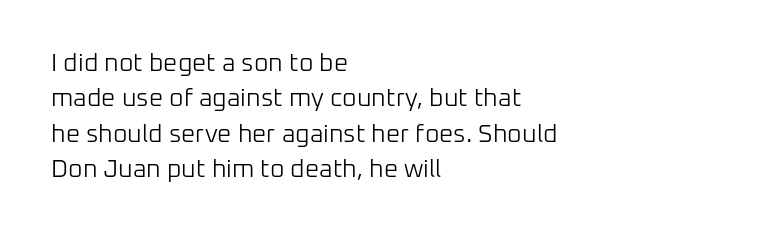
Q: Is the text bold? A: No.
Q: Is the text italic (slanted)? A: No, it is upright.
Q: Is the text underlined? A: No.
Q: How is the paragraph aligned? A: Left-aligned.
Q: Is the spacing between letters normal or unusually wide? A: Normal.
Q: Is the spacing between lines tight, normal or loose? A: Normal.
